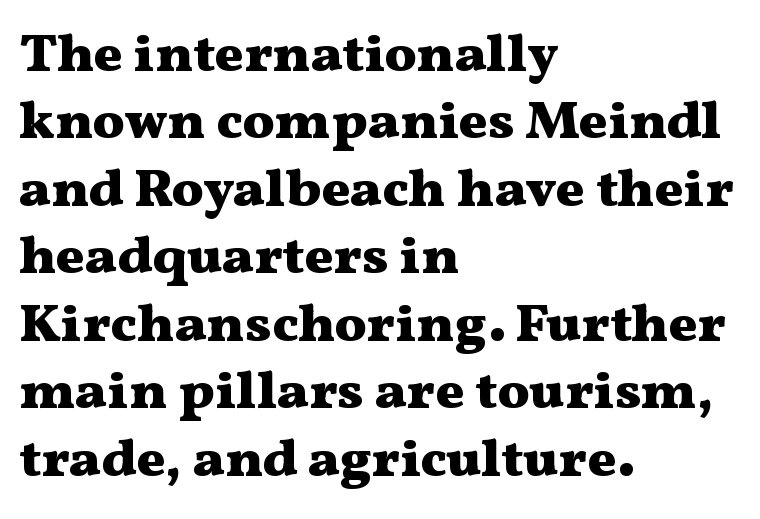
Q: Is the text bold? A: Yes.
Q: Is the text italic (slanted)? A: No, it is upright.
Q: Is the typeface a serif or a sans-serif typeface? A: Serif.
Q: Is the text underlined? A: No.
Q: How is the paragraph aligned? A: Left-aligned.
Q: Is the spacing between letters normal or unusually wide? A: Normal.
Q: Is the spacing between lines tight, normal or loose? A: Normal.
Q: Width (condensed, normal, or wide)? A: Wide.
Q: Stroke contrast? A: Medium.
Q: x-height? A: Medium.
Q: Monospaced? A: No.
